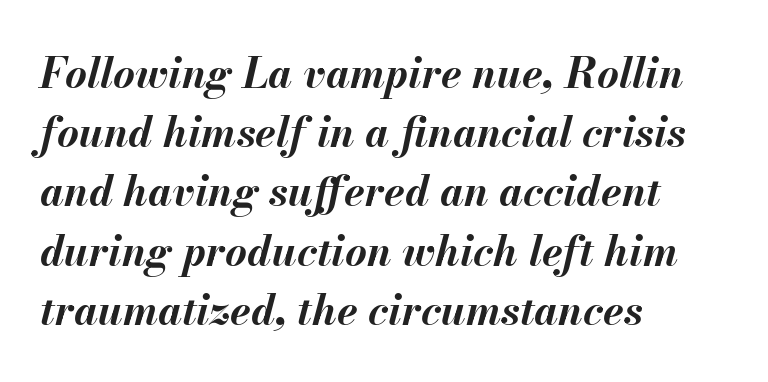
Q: Is the text bold? A: Yes.
Q: Is the text italic (slanted)? A: Yes, it leans right by about 13 degrees.
Q: Is the text underlined? A: No.
Q: How is the paragraph aligned? A: Left-aligned.
Q: Is the spacing between letters normal or unusually wide? A: Normal.
Q: Is the spacing between lines tight, normal or loose? A: Normal.
Q: Width (condensed, normal, or wide)? A: Normal.
Q: Stroke contrast? A: Medium.
Q: x-height? A: Small.
Q: Monospaced? A: No.
